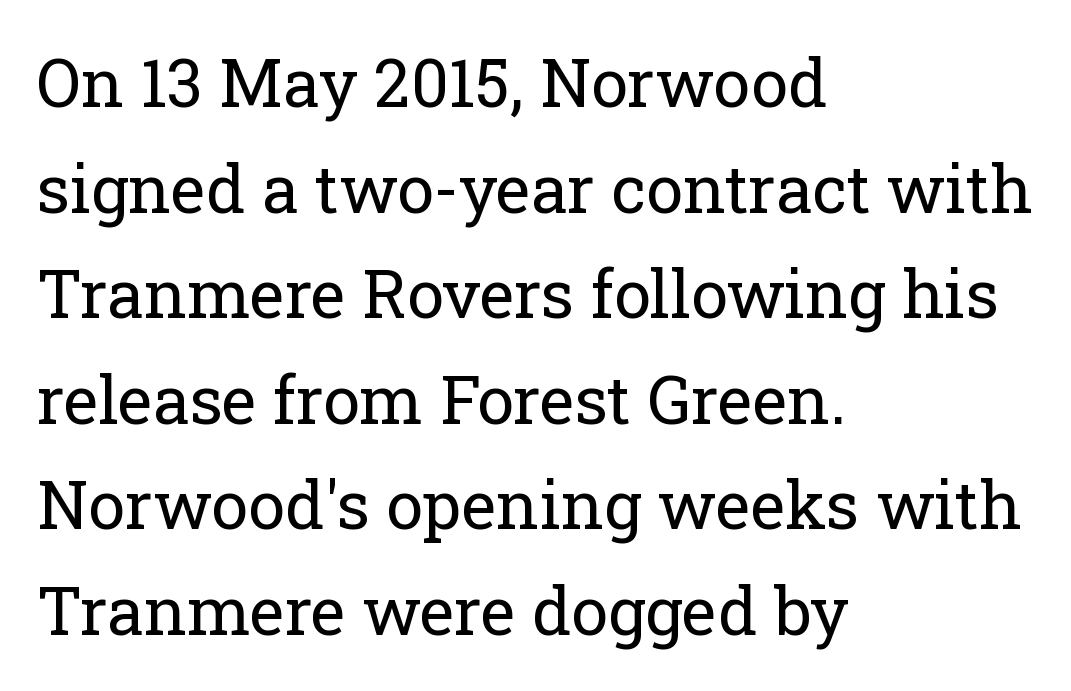
Check the space under the baseline: it is left empty. Is the letter spacing exaggerated? No — it looks like the ordinary default. The lines are quadded left. The font is comparable to plain body text, perhaps lighter. Do the characters align in a grid? No, the font is proportional. Students, observe: this is what conventionally led text looks like.
